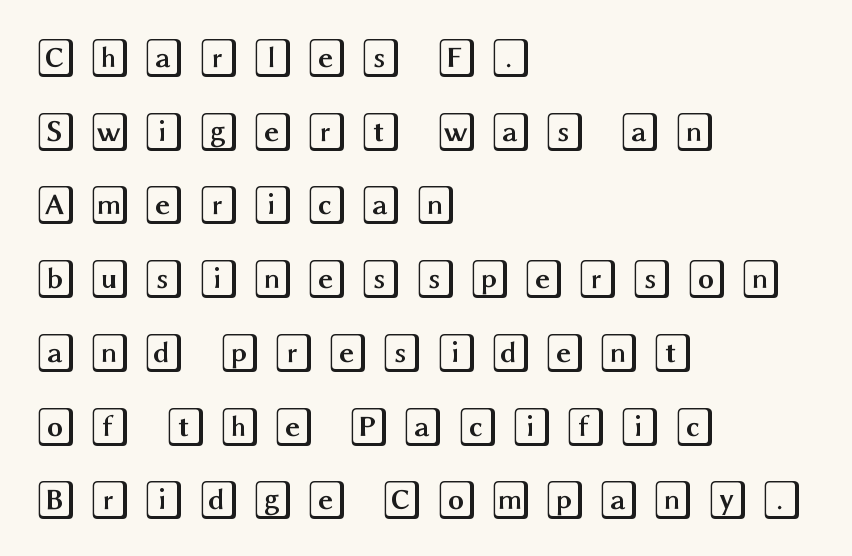
Q: Is the text italic (slanted)? A: No, it is upright.
Q: Is the text underlined? A: No.
Q: How is the paragraph aligned? A: Left-aligned.
Q: Is the spacing between letters normal or unusually wide? A: Unusually wide.
Q: Width (condensed, normal, or wide)? A: Wide.
Q: x-height? A: Large.
